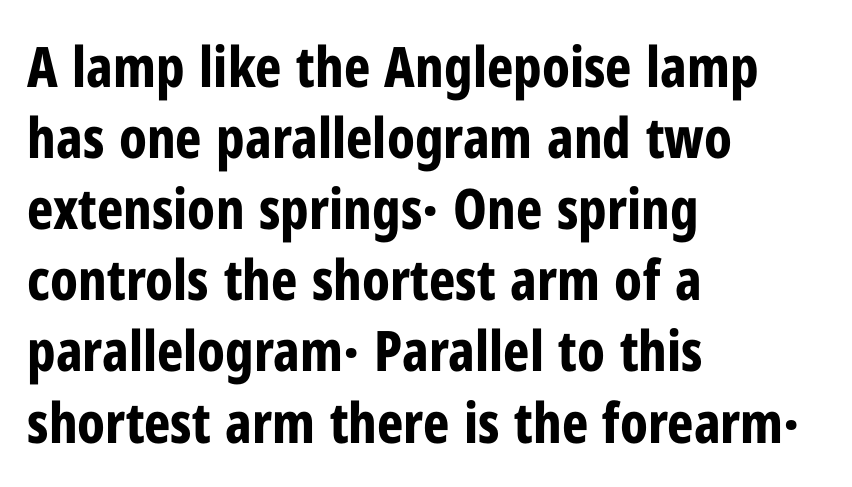
Ordinary non-slanted type is in use. The text block is weighted toward the left margin, trailing off unevenly rightward. The letters sit at their default tracking, neither squeezed nor spread. Heavy, bold letterforms. The words here are not underlined.
